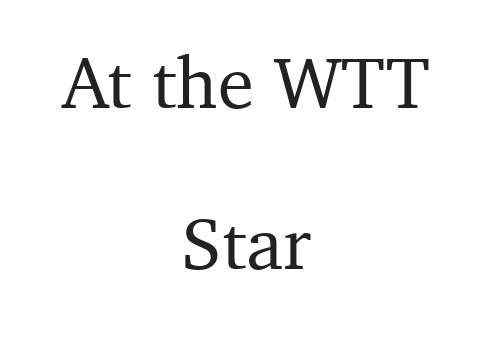
The image shows 73 px serif type, upright; set centered, loose line spacing (2.21x), normal letter spacing, not underlined; medium stroke contrast and a medium x-height.
